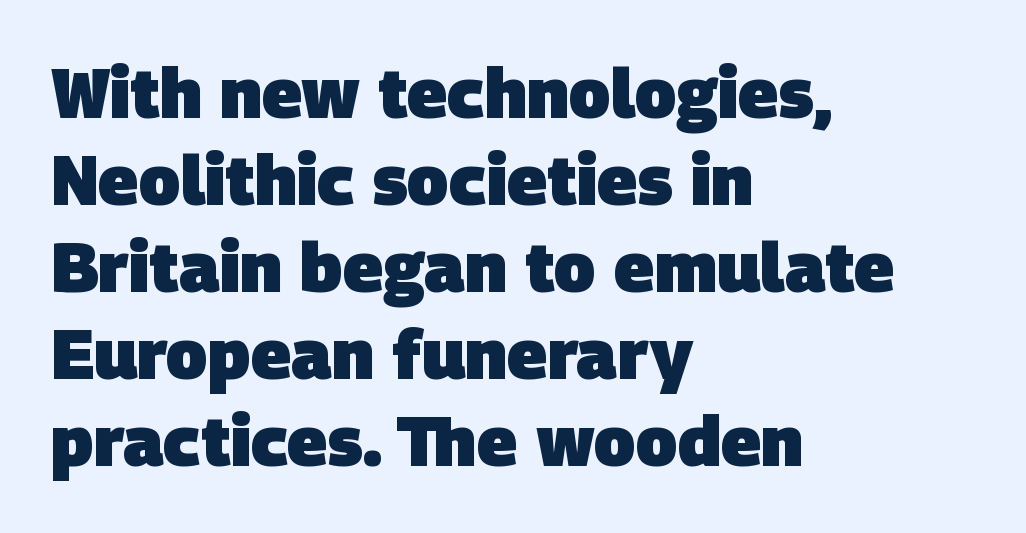
This sample uses a sans-serif face. Rule under the text: the space is simply empty. Notice how thick the strokes are: this is what a full bold looks like. Each line starts at the same left margin while the right side varies. Spacing between characters is what you'd get straight out of the box.
